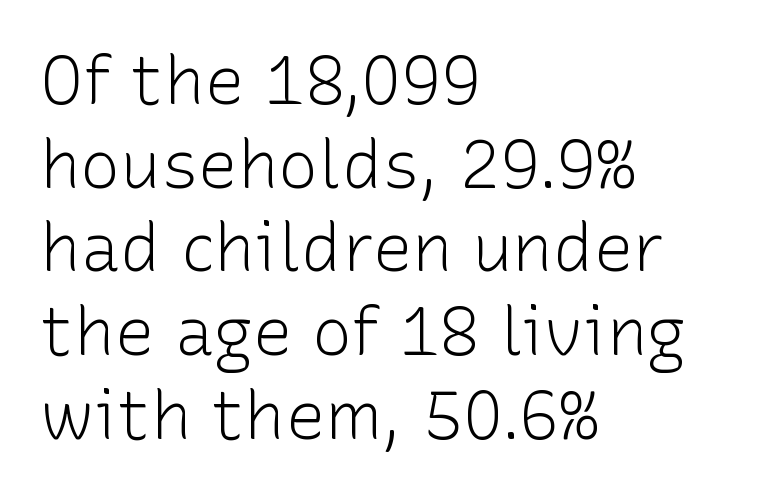
{"serif": "no", "italic": "no", "bold": "no", "weight": "light", "width": "normal", "stroke_contrast": "low", "x_height": "medium", "monospaced": "no", "underline": "no", "align": "left", "line_spacing": "normal", "line_spacing_ratio": 1.25, "letter_spacing": "normal", "letter_spacing_em": 0.0, "glyph_px": 67}
